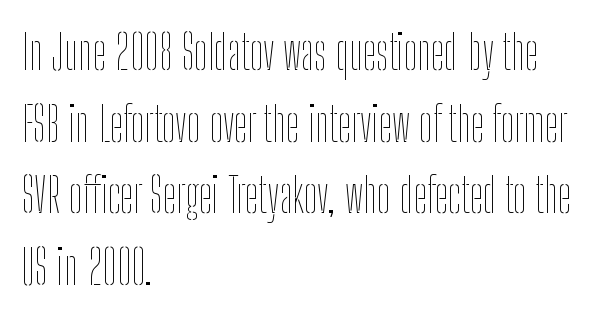
{"italic": "no", "bold": "no", "weight": "thin", "width": "condensed", "stroke_contrast": "low", "x_height": "medium", "monospaced": "no", "underline": "no", "align": "left", "line_spacing": "normal", "line_spacing_ratio": 1.49, "letter_spacing": "normal", "letter_spacing_em": 0.0, "glyph_px": 48}
